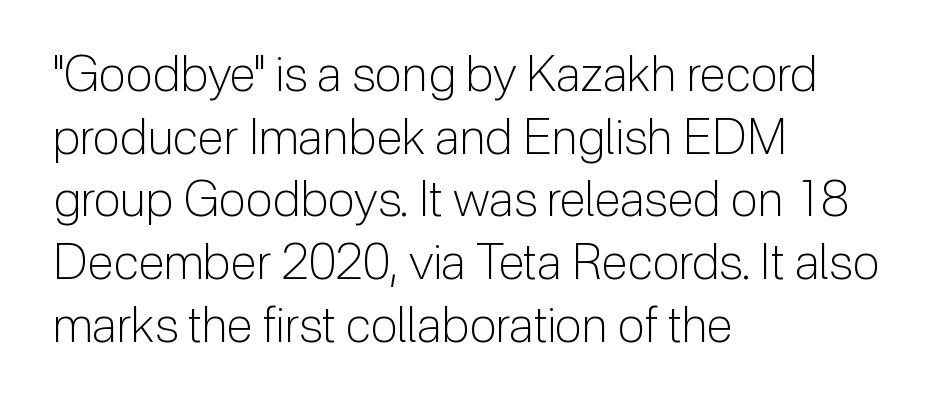
Q: Is the text bold? A: No.
Q: Is the text italic (slanted)? A: No, it is upright.
Q: Is the typeface a serif or a sans-serif typeface? A: Sans-serif.
Q: Is the text underlined? A: No.
Q: How is the paragraph aligned? A: Left-aligned.
Q: Is the spacing between letters normal or unusually wide? A: Normal.
Q: Is the spacing between lines tight, normal or loose? A: Normal.
Q: Width (condensed, normal, or wide)? A: Normal.
Q: Stroke contrast? A: Low.
Q: x-height? A: Medium.
Q: Monospaced? A: No.
